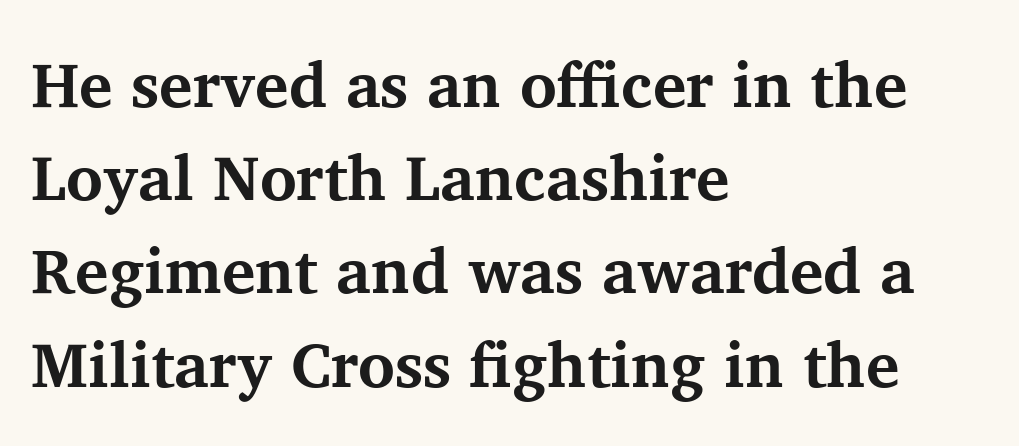
The image shows 63 px bold serif type, upright; set left-aligned, normal line spacing (1.48x), normal letter spacing, not underlined; medium stroke contrast and a medium x-height.
